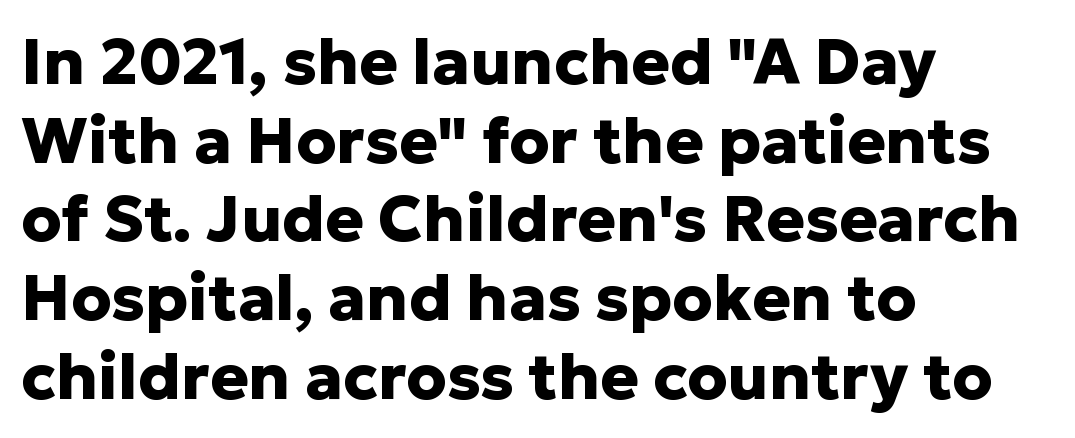
The rendering uses natural spacing where letterforms have individual widths. Each row of text sits above clean, open space. Words appear dense and cohesive because spacing is normal. Posture: upright roman. Heft: maximum for text — a bold.
